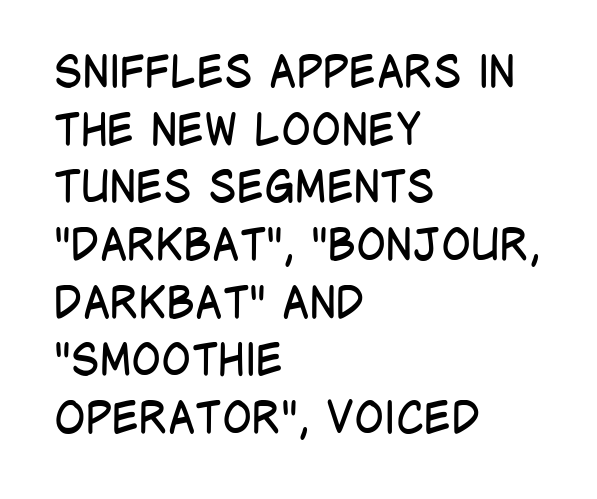
{"serif": "no", "italic": "no", "bold": "no", "weight": "regular", "width": "condensed", "stroke_contrast": "low", "x_height": "large", "monospaced": "no", "underline": "no", "align": "left", "line_spacing": "normal", "line_spacing_ratio": 1.31, "letter_spacing": "normal", "letter_spacing_em": 0.0, "glyph_px": 44}
